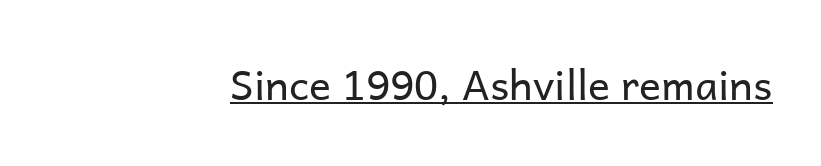
{"serif": "no", "italic": "no", "bold": "no", "weight": "regular", "width": "normal", "stroke_contrast": "low", "x_height": "medium", "monospaced": "no", "underline": "yes", "align": "right", "letter_spacing": "normal", "letter_spacing_em": 0.0, "glyph_px": 41}
